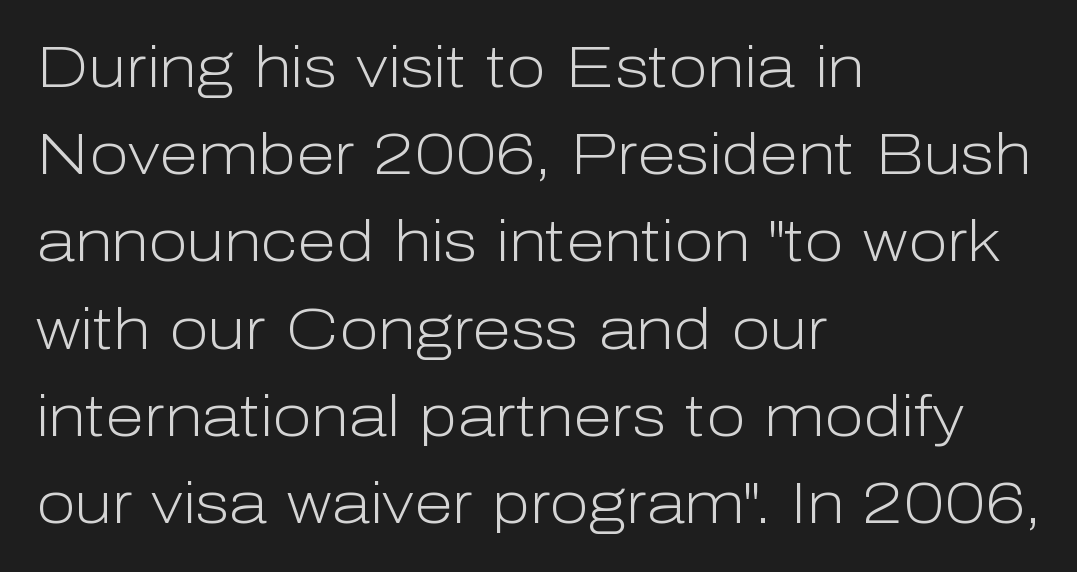
The image shows 57 px light sans-serif type, upright; set left-aligned, normal line spacing (1.53x), normal letter spacing, not underlined; low stroke contrast and a medium x-height.
